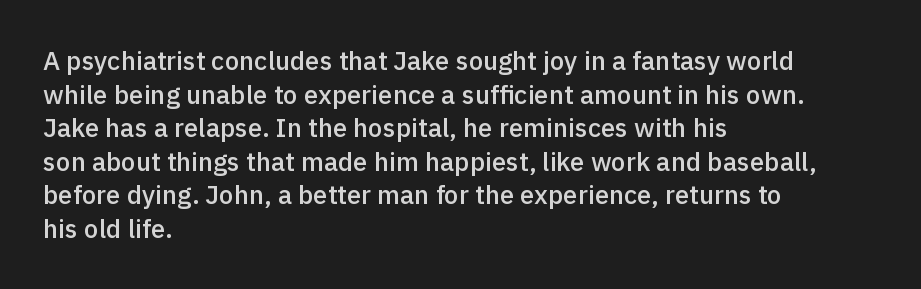
{"italic": "no", "bold": "semi", "underline": "no", "align": "left", "line_spacing": "normal", "line_spacing_ratio": 1.29, "letter_spacing": "normal", "letter_spacing_em": 0.0, "glyph_px": 26}
